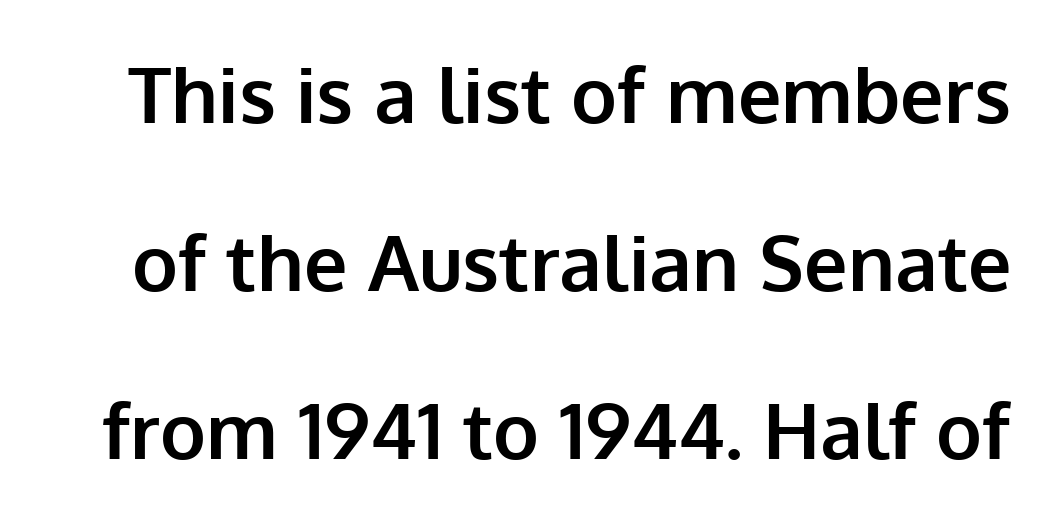
Q: Is the text bold? A: Yes.
Q: Is the text italic (slanted)? A: No, it is upright.
Q: Is the typeface a serif or a sans-serif typeface? A: Sans-serif.
Q: Is the text underlined? A: No.
Q: Is the spacing between letters normal or unusually wide? A: Normal.
Q: Is the spacing between lines tight, normal or loose? A: Loose.
Q: Width (condensed, normal, or wide)? A: Normal.
Q: Stroke contrast? A: Low.
Q: x-height? A: Medium.
Q: Monospaced? A: No.
